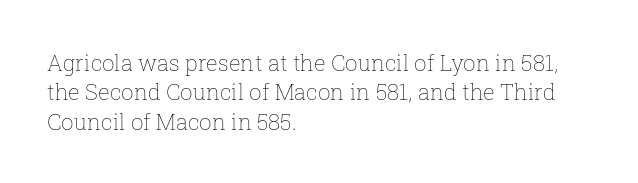
The image shows 22 px text type, upright; set left-aligned, normal line spacing (1.33x), normal letter spacing, not underlined.
